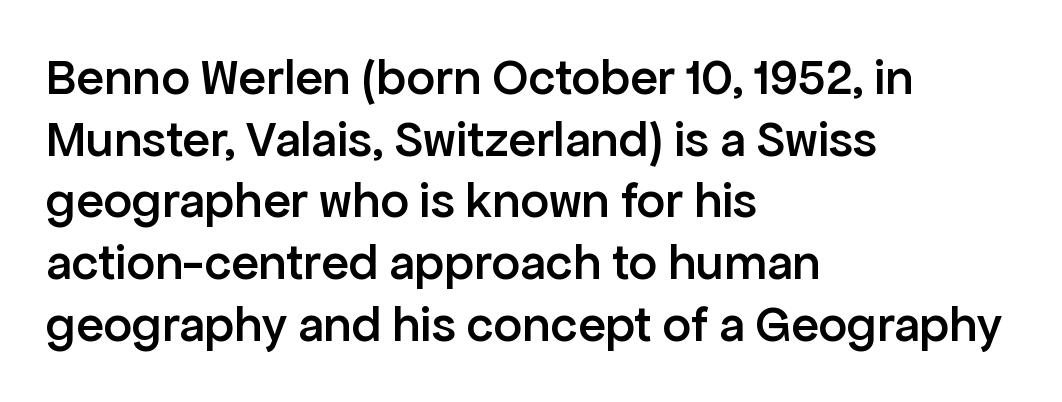
Every letter is mildly thick-stroked: semibold rather than bold. Beneath every word, the page is bare. Is the block centered? No — it sits flush against the left margin. Note the varied advance widths — an 'i' is clearly narrower than an 'm'. The font's upright variant was chosen for this text. A typesetter would label this face a sans.
